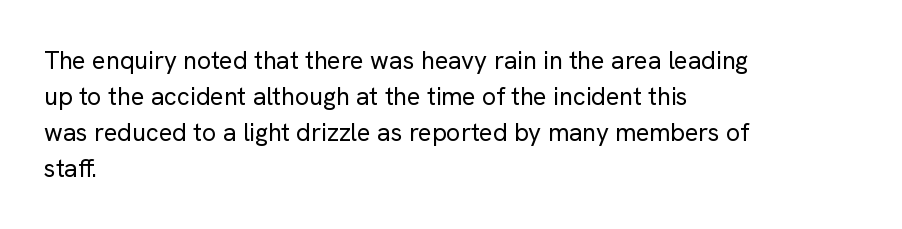
Q: Is the text bold? A: No.
Q: Is the text italic (slanted)? A: No, it is upright.
Q: Is the text underlined? A: No.
Q: How is the paragraph aligned? A: Left-aligned.
Q: Is the spacing between letters normal or unusually wide? A: Normal.
Q: Is the spacing between lines tight, normal or loose? A: Normal.
